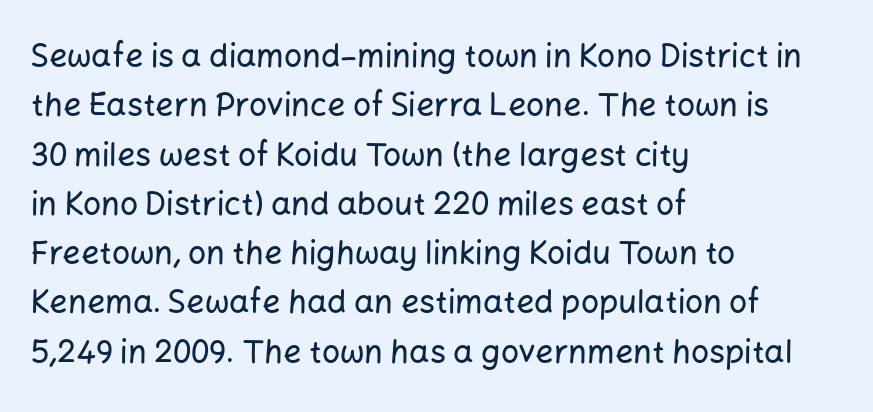
{"serif": "no", "italic": "no", "width": "normal", "stroke_contrast": "low", "x_height": "medium", "monospaced": "no", "underline": "no", "align": "left", "line_spacing": "normal", "line_spacing_ratio": 1.54, "letter_spacing": "normal", "letter_spacing_em": 0.0, "glyph_px": 32}
